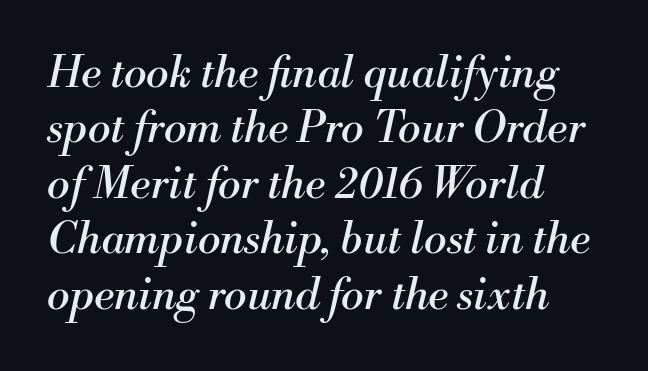
Nobody touched the tracking dial on this one. Stem width sits at or under what a default text font uses. Successive baselines arrive at the customary interval. Looking at the ascenders, they clearly lean. A bare baseline throughout the passage. Here the designer chose a conventional face with non-uniform glyph widths.
